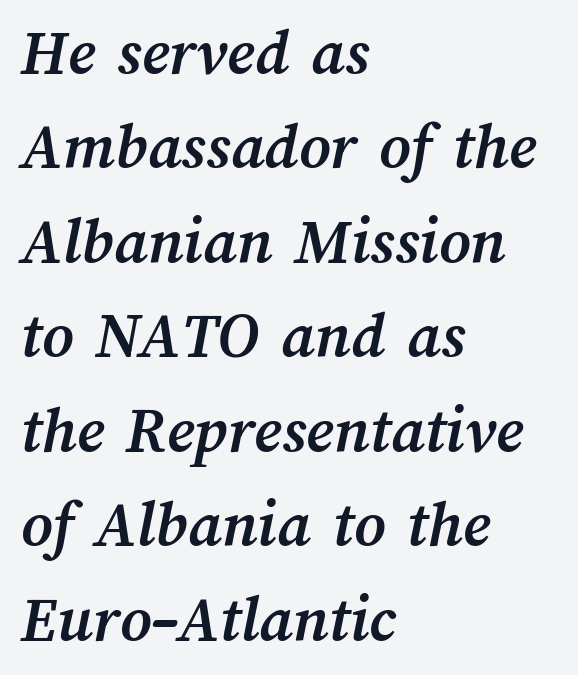
This rendering uses left alignment, leaving the right contour irregular. Tracking here is standard; glyphs follow each other at the usual distance. Note the varied advance widths — an 'i' is clearly narrower than an 'm'. The rows are spaced the way most documents space them. Thick stems and heavy bowls — unmistakably bold. Quick note: underline off.
